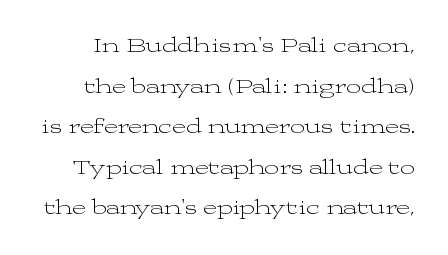
Unbolded letterforms with no extra heft. Unlike italic type, these characters show no tilt at all. Descenders are the only things crossing below the line. Inter-character spacing is left at the font's built-in metrics.
